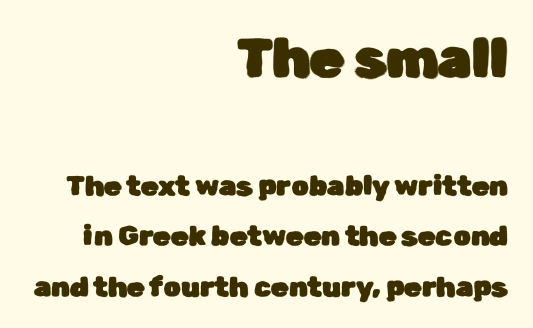
The image shows 55 px sans-serif type, upright; set right-aligned, line spacing 1.8x, normal letter spacing, not underlined; the first (top) block is 1.96x larger; low stroke contrast and a medium x-height.
